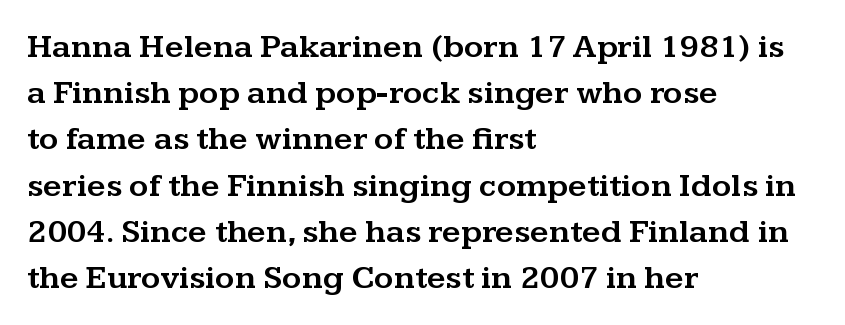
{"serif": "yes", "italic": "no", "width": "wide", "stroke_contrast": "medium", "x_height": "medium", "monospaced": "no", "underline": "no", "align": "left", "line_spacing": "normal", "line_spacing_ratio": 1.4, "letter_spacing": "normal", "letter_spacing_em": 0.0, "glyph_px": 33}
